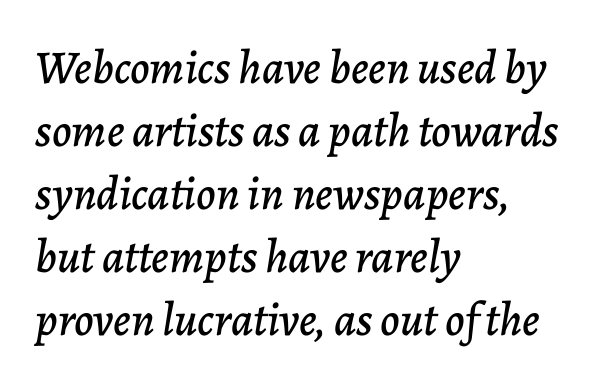
{"italic": "yes", "lean": "right", "slant_degrees": 7, "width": "normal", "stroke_contrast": "low", "x_height": "medium", "monospaced": "no", "underline": "no", "align": "left", "line_spacing": "normal", "line_spacing_ratio": 1.34, "letter_spacing": "normal", "letter_spacing_em": 0.0, "glyph_px": 47}
